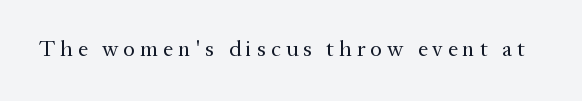
Q: Is the text bold? A: No.
Q: Is the text italic (slanted)? A: No, it is upright.
Q: Is the text underlined? A: No.
Q: Is the spacing between letters normal or unusually wide? A: Unusually wide.
